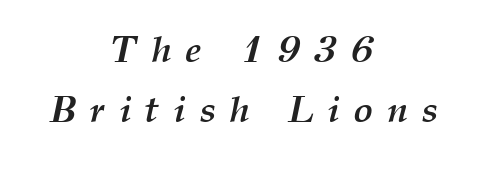
The image shows 37 px semibold type, italic (leaning right); set centered, normal line spacing (1.63x), unusually wide letter spacing (+0.37 em), not underlined; medium stroke contrast and a medium x-height.
